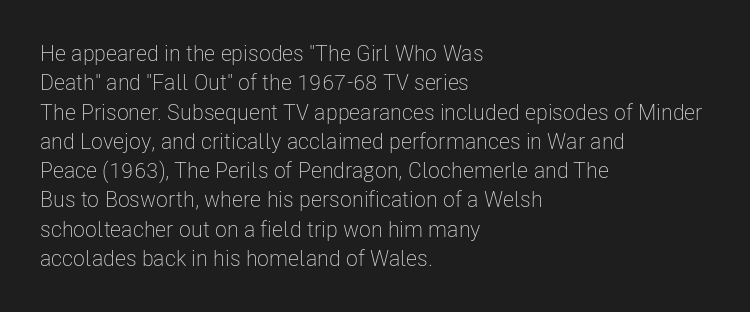
The image shows 22 px text type, upright; set left-aligned, normal line spacing (1.33x), normal letter spacing, not underlined.
